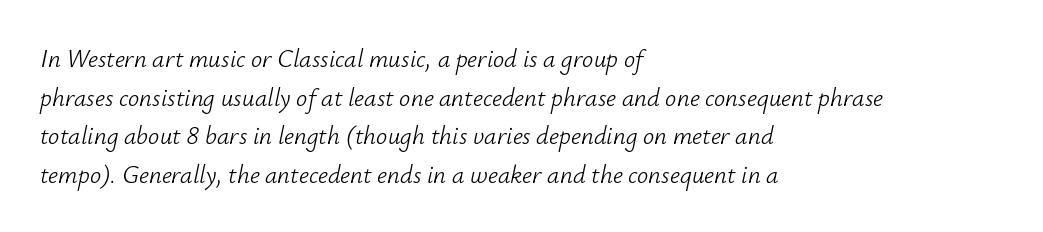
The image shows 25 px text type, italic (leaning right); set left-aligned, normal line spacing (1.55x), normal letter spacing, not underlined.
